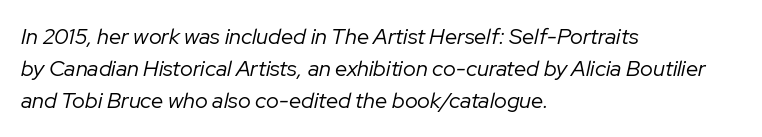
The image shows 22 px text type, italic (leaning right); set left-aligned, normal line spacing (1.46x), normal letter spacing, not underlined.
